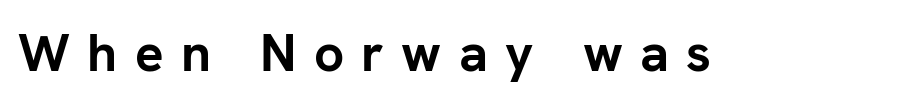
You could not count columns in this text — the font is proportionally spaced. A clean baseline with only descenders dipping below it. These lines are composed in type without serifs. The letters are bold, with thick, heavy strokes.
